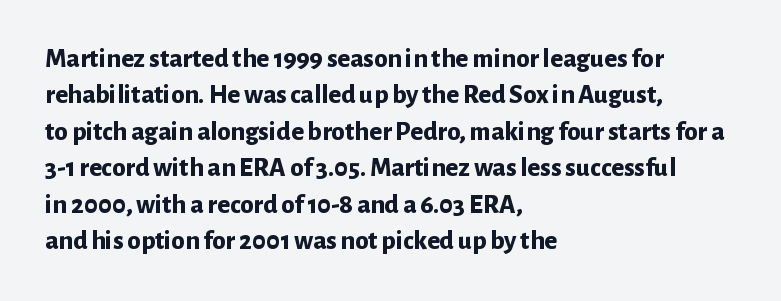
The lettering stays uniformly vertical, giving the passage a roman look. Letters rest on an invisible, unmarked baseline. This block has exactly the height ordinary leading produces. Spacing between characters is what you'd get straight out of the box. Notice how thick the strokes are: this is what a full bold looks like.
